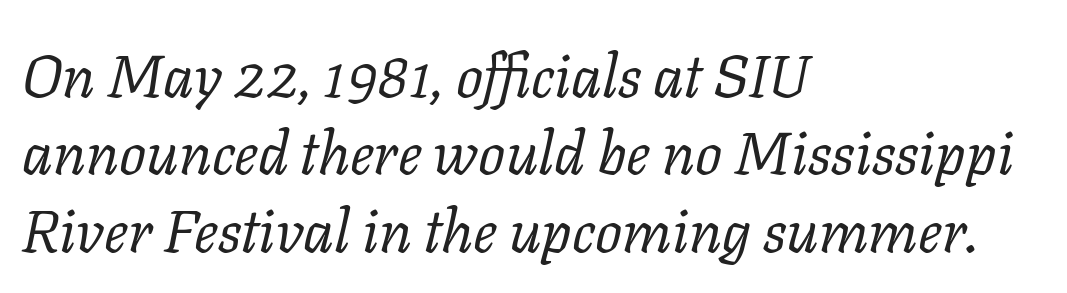
{"serif": "yes", "italic": "yes", "lean": "right", "slant_degrees": 11, "bold": "no", "weight": "regular", "width": "normal", "stroke_contrast": "low", "x_height": "medium", "monospaced": "no", "underline": "no", "align": "left", "line_spacing": "normal", "line_spacing_ratio": 1.29, "letter_spacing": "normal", "letter_spacing_em": 0.0, "glyph_px": 60}
